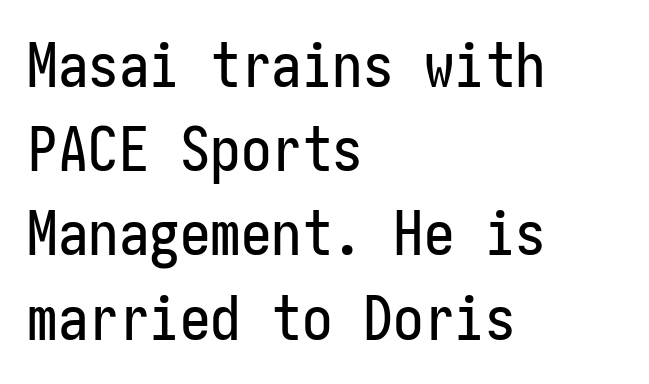
There is no visible air inserted between adjacent glyphs. The characters display no serif detailing; their extremities are plain. Each line starts at the same left margin while the right side varies. The passage shown stacks its lines at a standard gap. The letters stand straight up with perfectly vertical stems.
